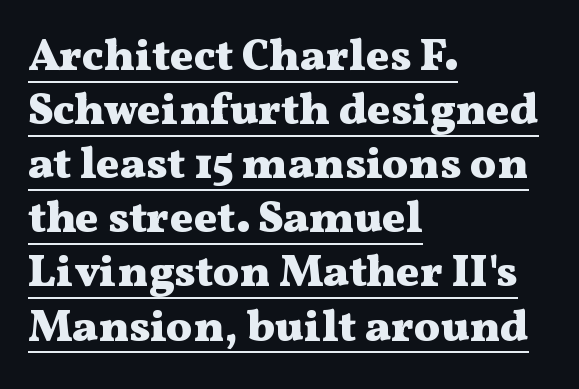
The characters display serif detailing at their extremities. How heavy is the stroke? Heavy — this is a bold. Tracking here is standard; glyphs follow each other at the usual distance. Vertical strokes here are truly vertical. The face used here is proportionally spaced, like ordinary book or web type.
